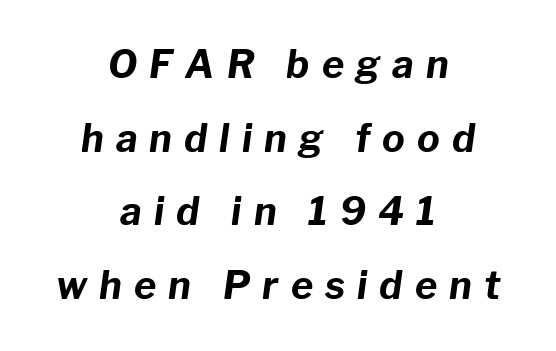
{"italic": "yes", "lean": "right", "slant_degrees": 8, "bold": "yes", "weight": "bold", "width": "normal", "stroke_contrast": "low", "x_height": "medium", "monospaced": "no", "underline": "no", "align": "center", "line_spacing": "loose", "line_spacing_ratio": 1.94, "letter_spacing": "wide", "letter_spacing_em": 0.32, "glyph_px": 38}
